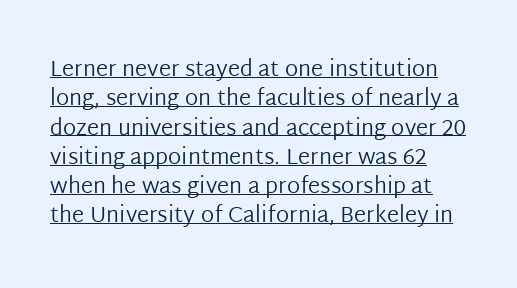
No italicization has been applied; the sample stays upright. This sample uses plain, unmodified letter spacing. The strokes are not fattened; the text isn't bold. In designer terms, the underline attribute is active on this setting.
